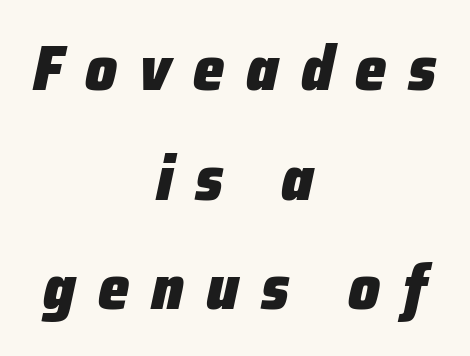
The image shows 63 px heavy type, italic (leaning right); set centered, line spacing 1.74x, unusually wide letter spacing (+0.35 em), not underlined; low stroke contrast and a medium x-height.
